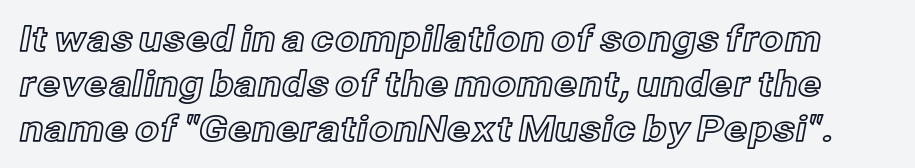
The image shows 35 px text type; set normal line spacing (1.28x), normal letter spacing, not underlined; a medium x-height.
